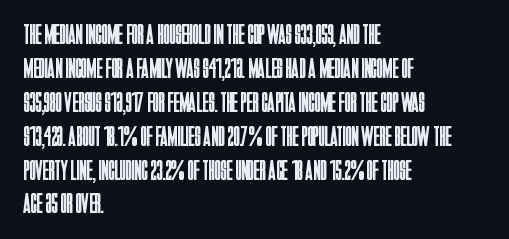
Q: Is the text bold? A: No.
Q: Is the text italic (slanted)? A: No, it is upright.
Q: Is the typeface a serif or a sans-serif typeface? A: Sans-serif.
Q: Is the text underlined? A: No.
Q: How is the paragraph aligned? A: Left-aligned.
Q: Is the spacing between letters normal or unusually wide? A: Normal.
Q: Width (condensed, normal, or wide)? A: Condensed.
Q: Stroke contrast? A: Low.
Q: x-height? A: Large.
Q: Monospaced? A: No.
